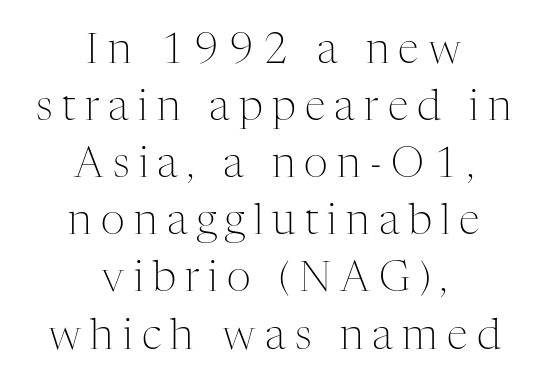
The image shows 42 px light serif type, upright; set centered, normal line spacing (1.36x), unusually wide letter spacing (+0.22 em), not underlined; medium stroke contrast and a medium x-height.
